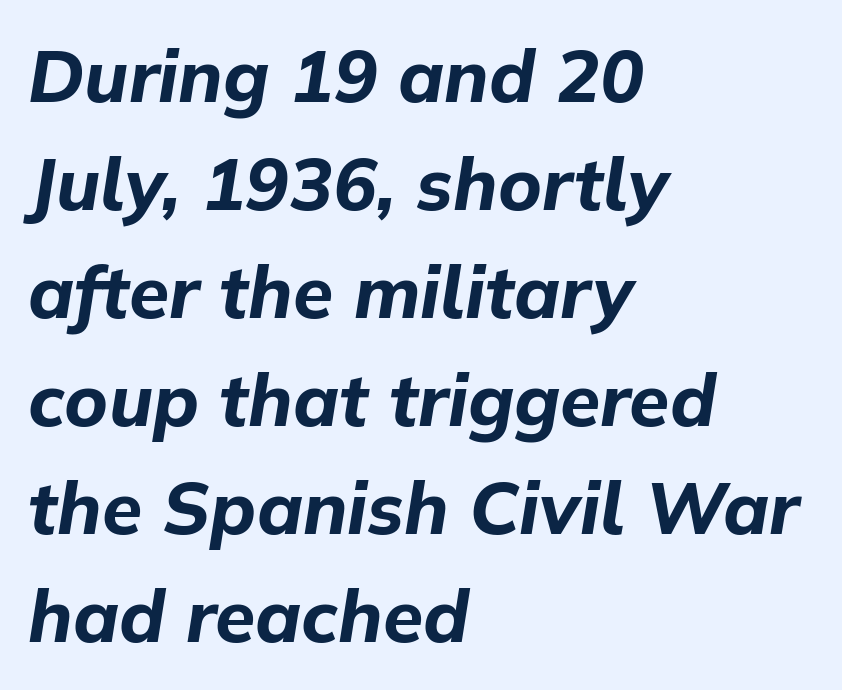
{"italic": "yes", "lean": "right", "slant_degrees": 9, "bold": "yes", "weight": "bold", "width": "normal", "stroke_contrast": "low", "x_height": "medium", "monospaced": "no", "underline": "no", "align": "left", "line_spacing": "normal", "line_spacing_ratio": 1.48, "letter_spacing": "normal", "letter_spacing_em": 0.0, "glyph_px": 73}
